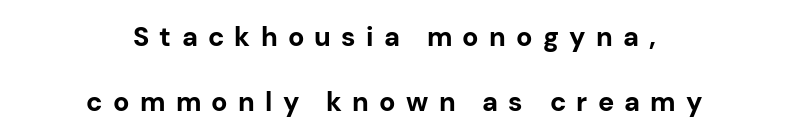
The letters are spread apart with noticeably loose tracking. You'd pick this weight for a headline — it's a proper bold. Whoever set this chose breathing room over compactness in the vertical rhythm. Horizontal alignment here is central, giving a formal, balanced look.
